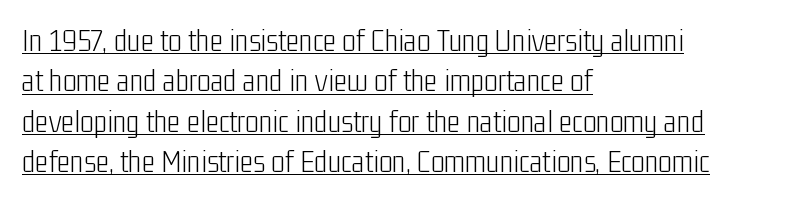
{"serif": "no", "italic": "no", "bold": "no", "weight": "light", "width": "condensed", "stroke_contrast": "low", "x_height": "medium", "monospaced": "no", "underline": "yes", "align": "left", "line_spacing": "normal", "line_spacing_ratio": 1.26, "letter_spacing": "normal", "letter_spacing_em": 0.0, "glyph_px": 32}
